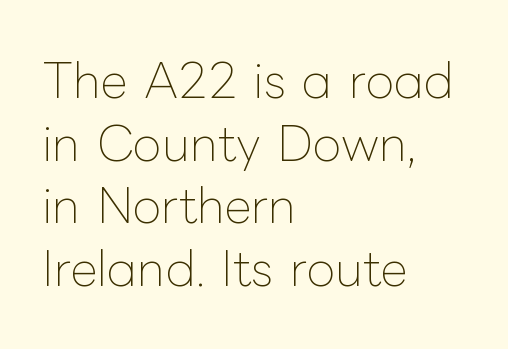
Teacher's note: observe the even left margin — that is flush-left alignment. Between one letter and the next there's only the usual sliver of space. The font sits on the lighter half of the weight spectrum, regular included. Here the designer chose a conventional face with non-uniform glyph widths. Vertically, the passage feels balanced, rows spaced as you'd expect. Clear beneath every line of the passage.
